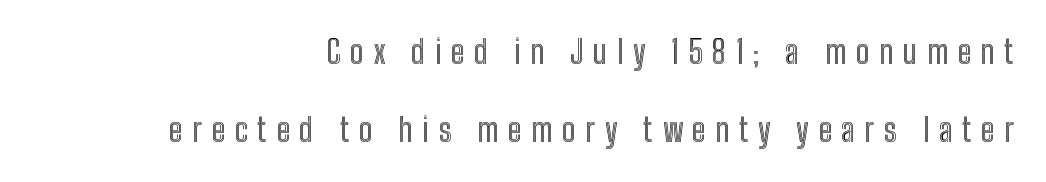
{"italic": "no", "width": "condensed", "x_height": "medium", "monospaced": "no", "underline": "no", "align": "right", "line_spacing": "loose", "line_spacing_ratio": 2.45, "letter_spacing": "wide", "letter_spacing_em": 0.3, "glyph_px": 32}
